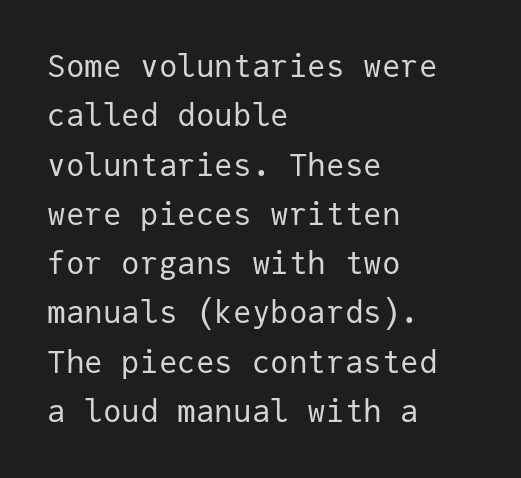
{"serif": "no", "italic": "no", "bold": "no", "weight": "regular", "width": "normal", "stroke_contrast": "low", "x_height": "medium", "monospaced": "yes", "underline": "no", "align": "left", "line_spacing": "normal", "line_spacing_ratio": 1.59, "letter_spacing": "normal", "letter_spacing_em": 0.0, "glyph_px": 31}
